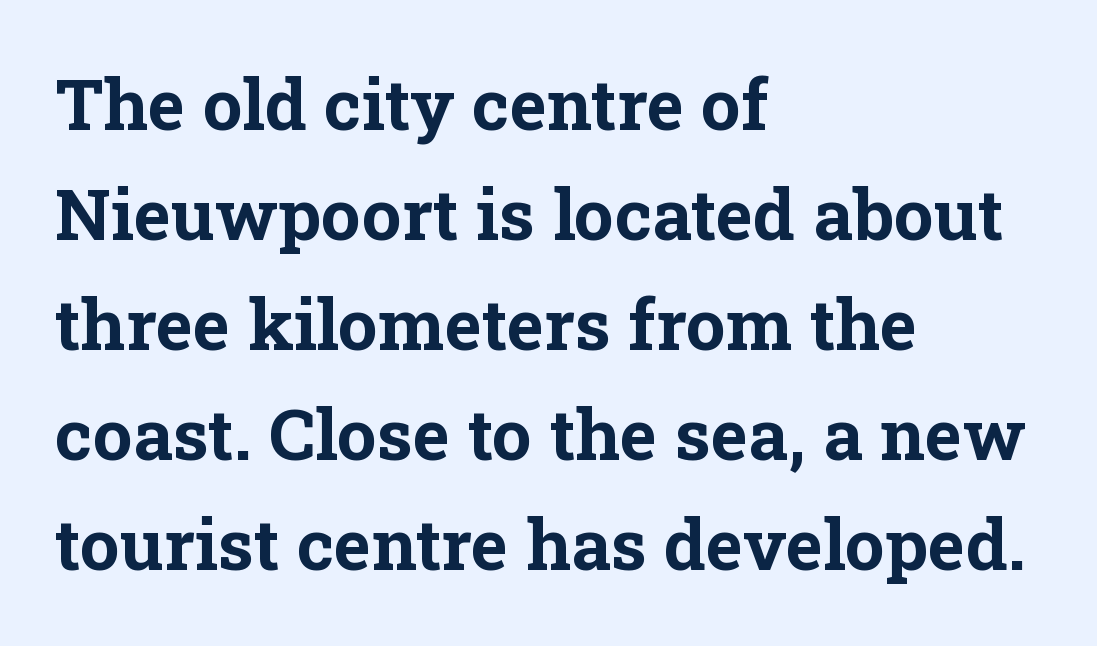
Q: Is the text bold? A: Yes.
Q: Is the text italic (slanted)? A: No, it is upright.
Q: Is the typeface a serif or a sans-serif typeface? A: Serif.
Q: Is the text underlined? A: No.
Q: How is the paragraph aligned? A: Left-aligned.
Q: Is the spacing between letters normal or unusually wide? A: Normal.
Q: Is the spacing between lines tight, normal or loose? A: Normal.
Q: Width (condensed, normal, or wide)? A: Normal.
Q: Stroke contrast? A: Low.
Q: x-height? A: Medium.
Q: Monospaced? A: No.
